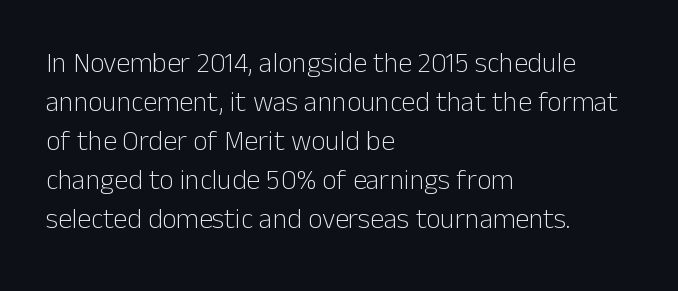
Here the glyphs are tracked normally, forming tight word shapes. Look at the bottom of the vertical strokes: they stop flat, with no serifs. A roman cut, with each character standing at attention. Reading down the column, the eye jumps a familiar distance to each next line. Underlining? Definitely not there. The letters advance in unequal steps, a hallmark of proportional type.
